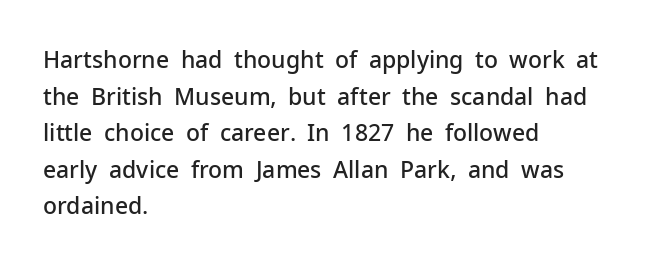
The type is set solid horizontally, with unmodified tracking. Visually the block forms a straight wall on the left and a jagged coastline on the right. Does the lettering tilt? It doesn't — this is upright. Baseline-to-baseline distance is the conventional proportion of letter height. Anything drawn beneath the words? Only blank space.
